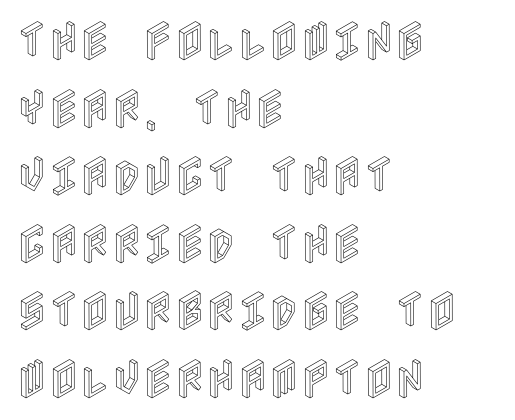
{"italic": "no", "width": "condensed", "x_height": "large", "underline": "no", "align": "left", "line_spacing": "normal", "line_spacing_ratio": 1.57, "letter_spacing": "normal", "letter_spacing_em": 0.0, "glyph_px": 43}
